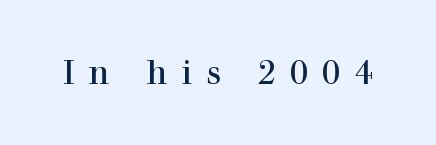
Q: Is the text bold? A: No.
Q: Is the text italic (slanted)? A: No, it is upright.
Q: Is the typeface a serif or a sans-serif typeface? A: Serif.
Q: Is the text underlined? A: No.
Q: Is the spacing between letters normal or unusually wide? A: Unusually wide.
Q: Width (condensed, normal, or wide)? A: Normal.
Q: Stroke contrast? A: High.
Q: x-height? A: Medium.
Q: Monospaced? A: No.
